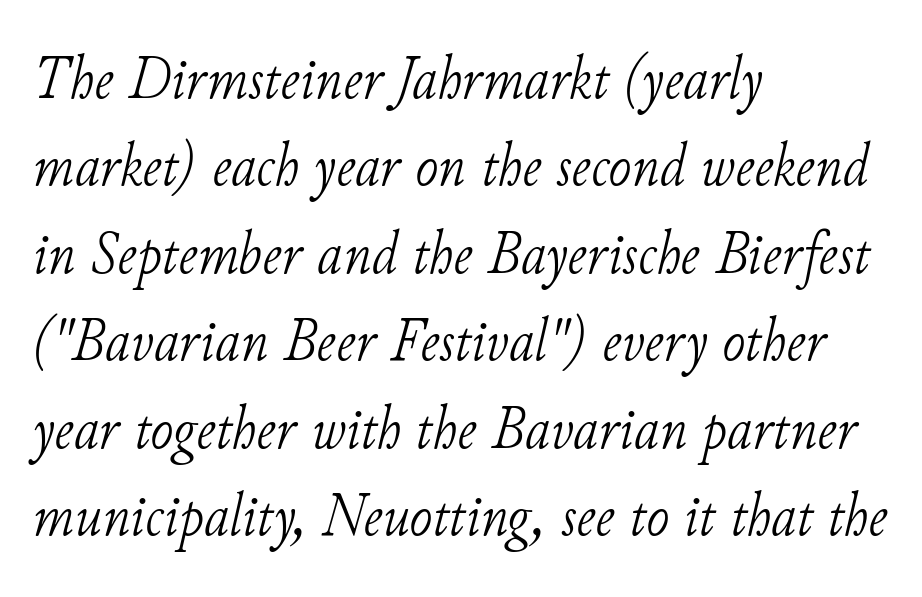
Q: Is the text bold? A: No.
Q: Is the text italic (slanted)? A: Yes, it leans right by about 11 degrees.
Q: Is the typeface a serif or a sans-serif typeface? A: Serif.
Q: Is the text underlined? A: No.
Q: How is the paragraph aligned? A: Left-aligned.
Q: Is the spacing between letters normal or unusually wide? A: Normal.
Q: Is the spacing between lines tight, normal or loose? A: Normal.
Q: Width (condensed, normal, or wide)? A: Normal.
Q: Stroke contrast? A: Low.
Q: x-height? A: Small.
Q: Monospaced? A: No.
